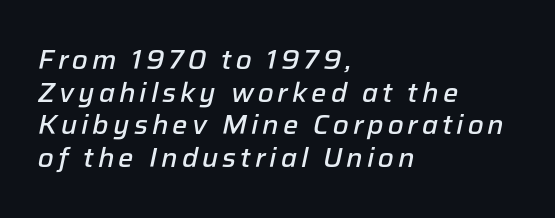
Q: Is the text bold? A: Semi-bold.
Q: Is the text italic (slanted)? A: Yes, it leans right by about 12 degrees.
Q: Is the text underlined? A: No.
Q: How is the paragraph aligned? A: Left-aligned.
